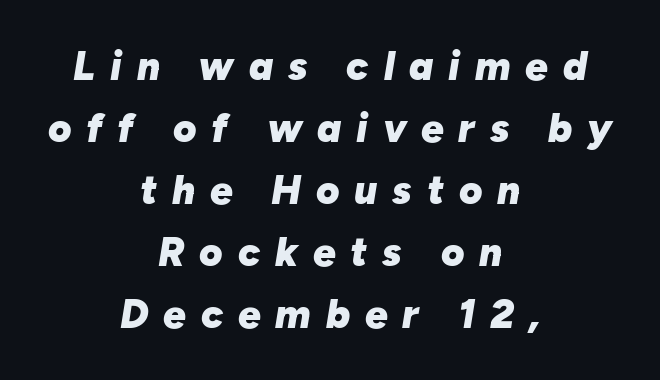
The space between consecutive lines is moderate. This sample is center-justified, so both line endings float freely. Here the designer chose a conventional face with non-uniform glyph widths. The area under the type is left untouched.
